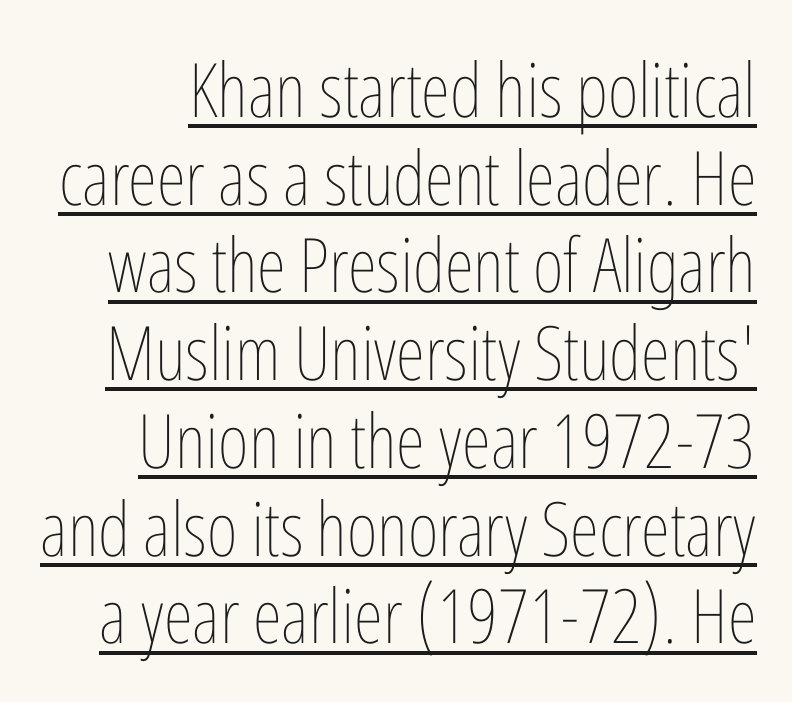
Q: Is the text bold? A: No.
Q: Is the text italic (slanted)? A: No, it is upright.
Q: Is the text underlined? A: Yes.
Q: Is the spacing between letters normal or unusually wide? A: Normal.
Q: Width (condensed, normal, or wide)? A: Condensed.
Q: Stroke contrast? A: Low.
Q: x-height? A: Medium.
Q: Monospaced? A: No.
